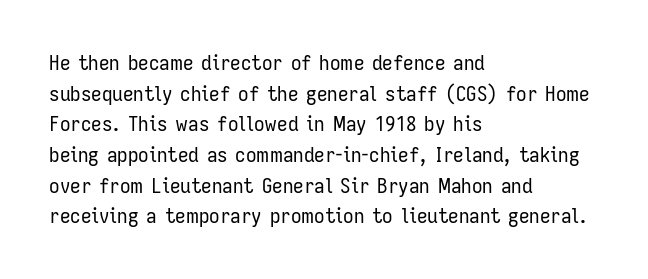
The strip under each line holds only bare page. The lines in this sample share a left origin and differ only in where they stop. The block of text has a typical density, with ordinary space between rows. A typesetter would call this zero additional tracking. Each stroke keeps to a modest, everyday thickness or less. Style check: upright.
